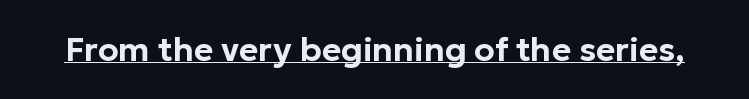
The image shows 33 px sans-serif type, upright; set normal letter spacing, underlined; low stroke contrast and a medium x-height.
